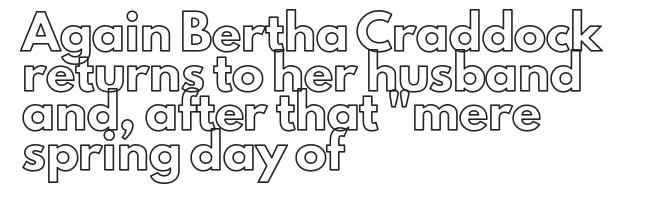
{"italic": "no", "width": "normal", "x_height": "small", "monospaced": "no", "underline": "no", "align": "left", "line_spacing_ratio": 1.24, "letter_spacing": "normal", "letter_spacing_em": 0.0, "glyph_px": 32}
